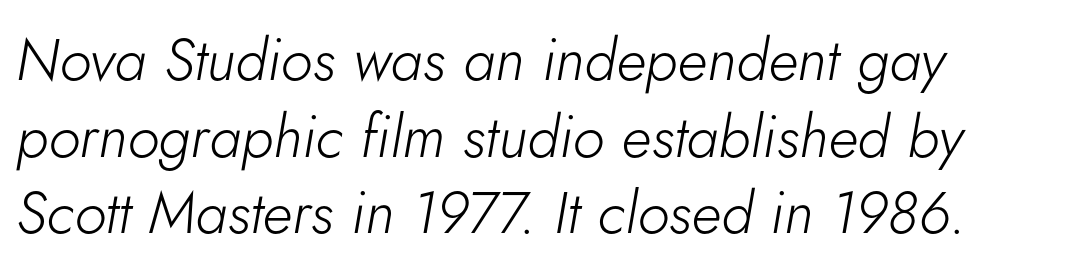
The image shows 59 px light type, italic (leaning right); set left-aligned, normal line spacing (1.3x), normal letter spacing, not underlined; low stroke contrast and a small x-height.
